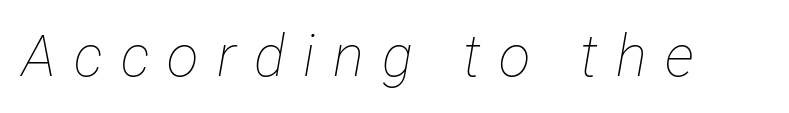
{"italic": "yes", "lean": "right", "slant_degrees": 12, "bold": "no", "weight": "thin", "width": "condensed", "stroke_contrast": "low", "x_height": "medium", "monospaced": "no", "underline": "no", "letter_spacing": "wide", "letter_spacing_em": 0.31, "glyph_px": 58}
